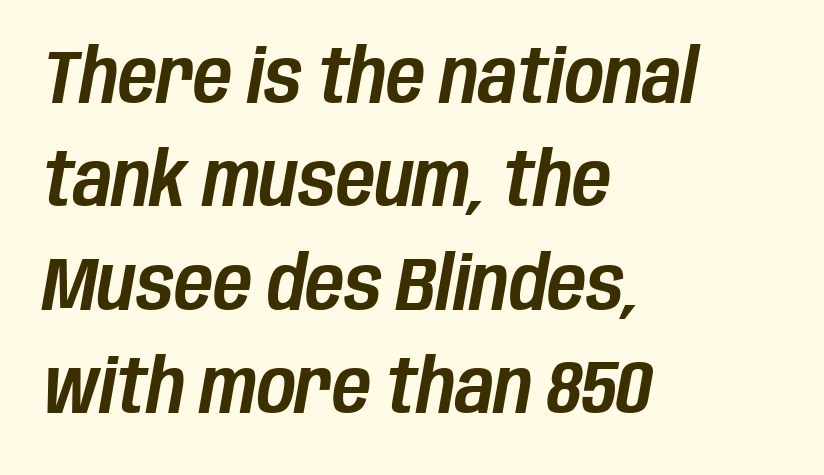
Notice how the passage keeps a crisp vertical edge on the left only. Regular leading. The specimen reads as italic at a glance. Proportional: the letters do not fall into vertical columns. Any mark beneath the type? The region is blank.
